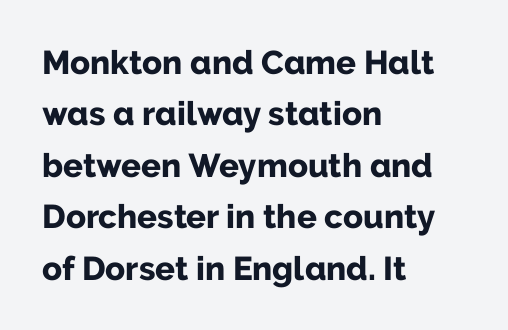
The image shows 33 px bold sans-serif type, upright; set left-aligned, normal line spacing (1.56x), normal letter spacing, not underlined; low stroke contrast and a medium x-height.
